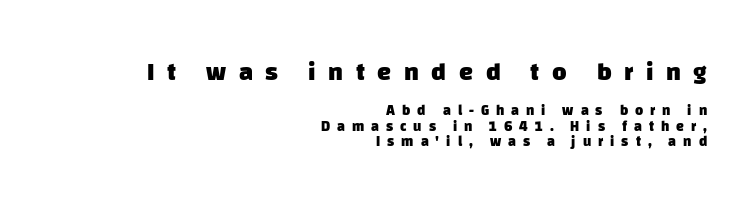
Very little white space separates one row of letters from the next. The passage shown begins with its larger block and ends with its smaller one. The rendering inserts visible extra space after every character. Descender tails drop into unmarked territory. The glyphs have the mass of a bold cut. These lines stack with their right ends in a neat column.
